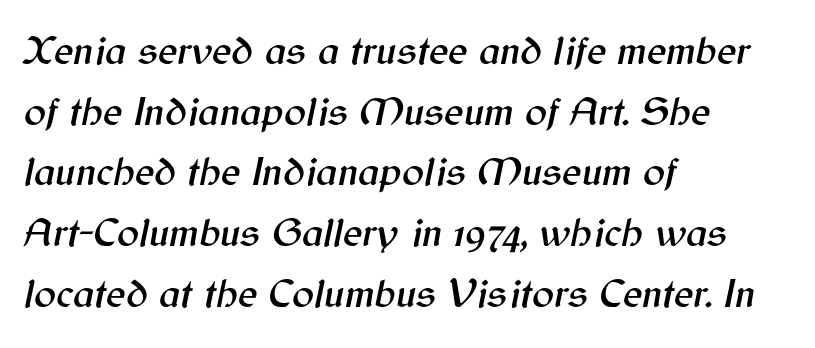
{"italic": "yes", "lean": "right", "slant_degrees": 12, "width": "normal", "stroke_contrast": "medium", "x_height": "medium", "monospaced": "no", "underline": "no", "align": "left", "line_spacing": "normal", "line_spacing_ratio": 1.48, "letter_spacing": "normal", "letter_spacing_em": 0.0, "glyph_px": 41}
